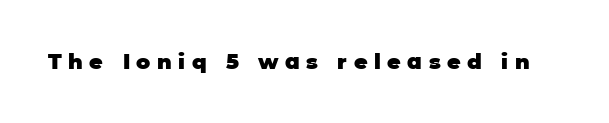
Q: Is the text bold? A: Yes.
Q: Is the text italic (slanted)? A: No, it is upright.
Q: Is the text underlined? A: No.
Q: Is the spacing between letters normal or unusually wide? A: Unusually wide.
